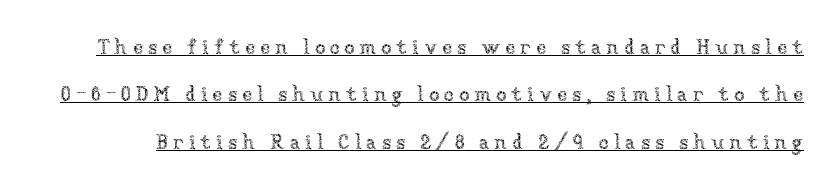
Q: Is the text bold? A: No.
Q: Is the text italic (slanted)? A: No, it is upright.
Q: Is the text underlined? A: Yes.
Q: Is the spacing between letters normal or unusually wide? A: Unusually wide.
Q: Is the spacing between lines tight, normal or loose? A: Loose.
